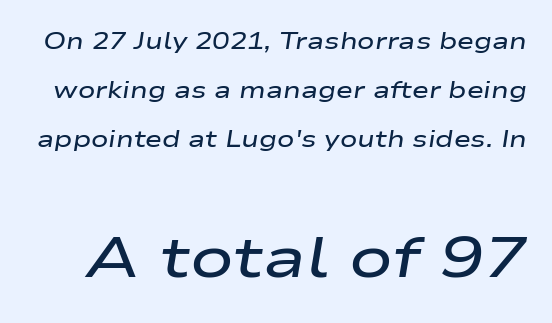
The tracking reads as untouched default to a designer's eye. Typesetter's note — lower block bumped up in size, upper block left smaller. The line-height multiplier appears high, well above default. This is the in-between weight designers call semibold or demi.
